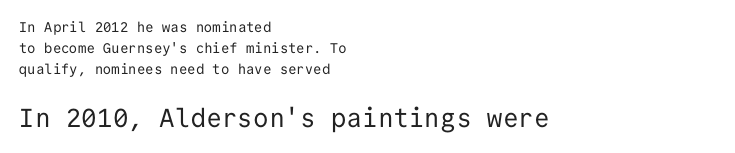
{"italic": "no", "bold": "no", "underline": "no", "align": "left", "line_spacing": "normal", "line_spacing_ratio": 1.51, "letter_spacing": "normal", "letter_spacing_em": 0.0, "larger_block": "second", "size_ratio": 1.86, "glyph_px": 26}
